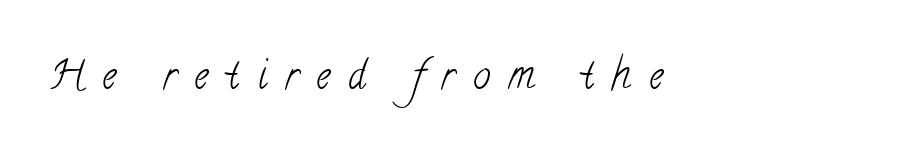
The type family on display is of the serif kind. Inter-character spacing is expanded well beyond the font's built-in metrics. Is this a fixed-width face? No — the glyphs have proportional, varying widths. Check under the words: just untouched page. Notice how the passage keeps a crisp vertical edge on the left only. Is the type heavy? It reads as light-to-regular instead.
